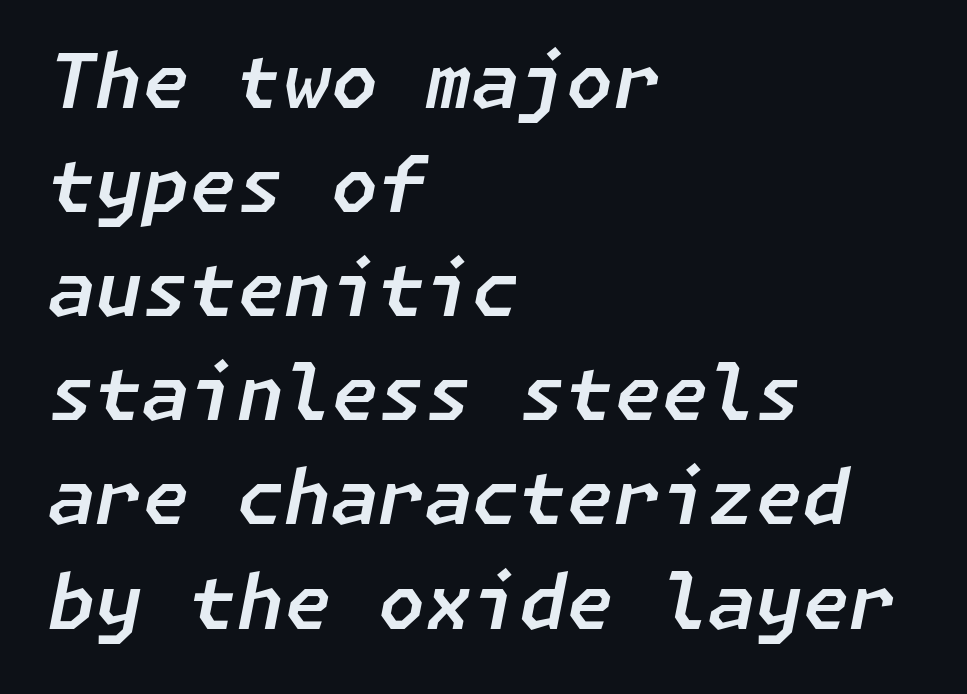
The image shows 76 px text type, italic (leaning right); set left-aligned, normal line spacing (1.37x), normal letter spacing, not underlined; low stroke contrast and a medium x-height.
